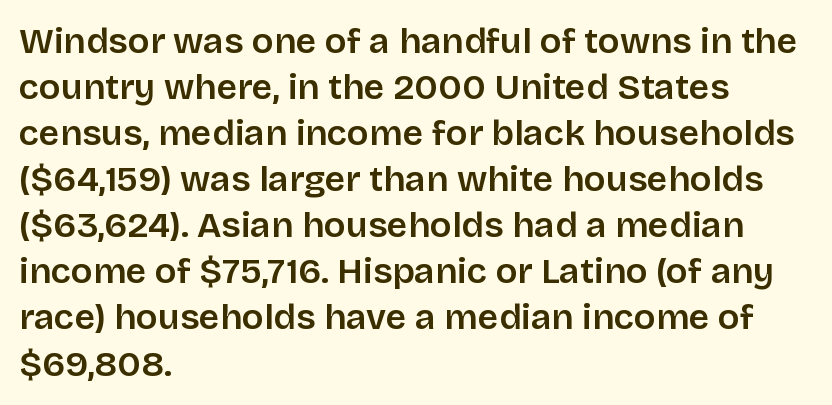
The image shows 36 px semibold sans-serif type, upright; set left-aligned, normal line spacing (1.28x), normal letter spacing, not underlined; low stroke contrast and a large x-height.
